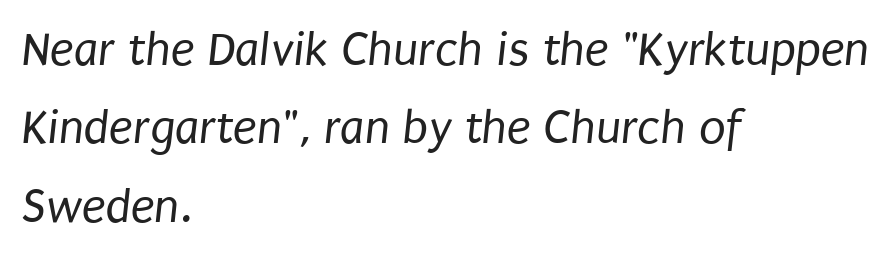
{"serif": "no", "bold": "no", "weight": "regular", "width": "condensed", "stroke_contrast": "low", "x_height": "large", "monospaced": "no", "underline": "no", "align": "left", "line_spacing": "normal", "line_spacing_ratio": 1.6, "letter_spacing": "normal", "letter_spacing_em": 0.0, "glyph_px": 49}
